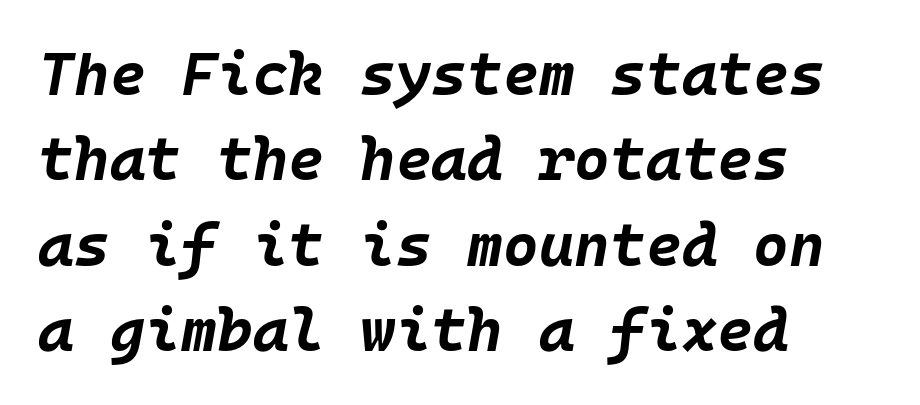
Q: Is the text bold? A: Yes.
Q: Is the text italic (slanted)? A: Yes, it leans right by about 10 degrees.
Q: Is the text underlined? A: No.
Q: How is the paragraph aligned? A: Left-aligned.
Q: Is the spacing between letters normal or unusually wide? A: Normal.
Q: Is the spacing between lines tight, normal or loose? A: Normal.
Q: Width (condensed, normal, or wide)? A: Normal.
Q: Stroke contrast? A: Low.
Q: x-height? A: Large.
Q: Monospaced? A: Yes.
